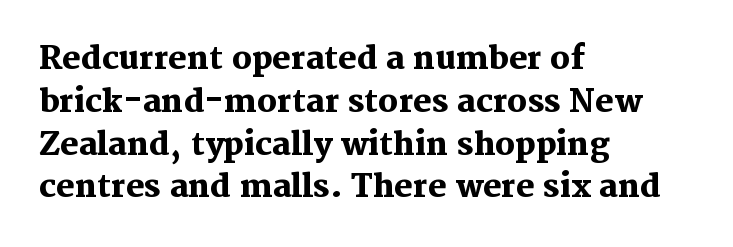
The image shows 31 px heavy serif type, upright; set left-aligned, normal line spacing (1.38x), normal letter spacing, not underlined; medium stroke contrast and a medium x-height.
